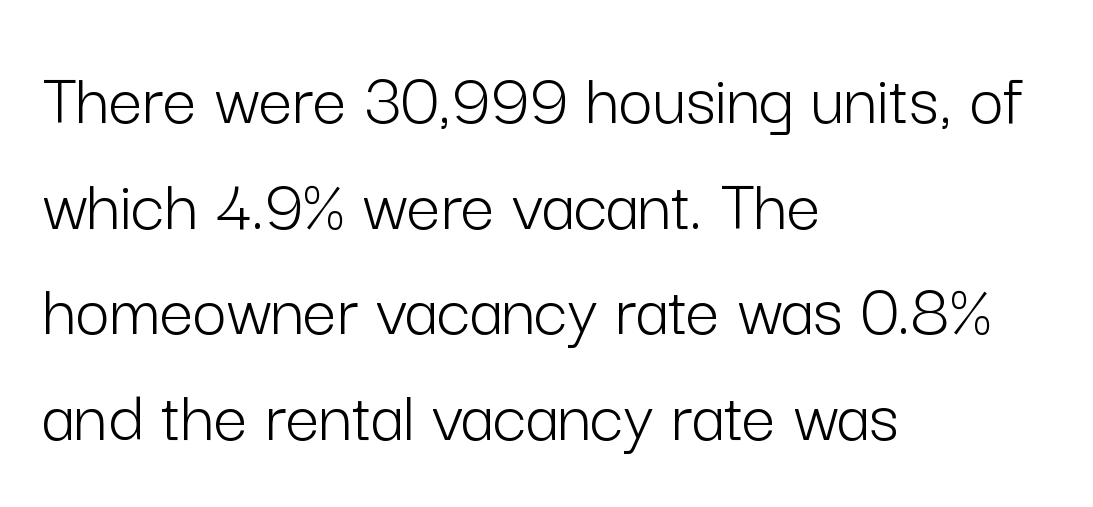
{"serif": "no", "italic": "no", "bold": "no", "weight": "light", "width": "normal", "stroke_contrast": "low", "x_height": "medium", "monospaced": "no", "underline": "no", "align": "left", "line_spacing": "normal", "line_spacing_ratio": 1.41, "letter_spacing": "normal", "letter_spacing_em": 0.0, "glyph_px": 75}
